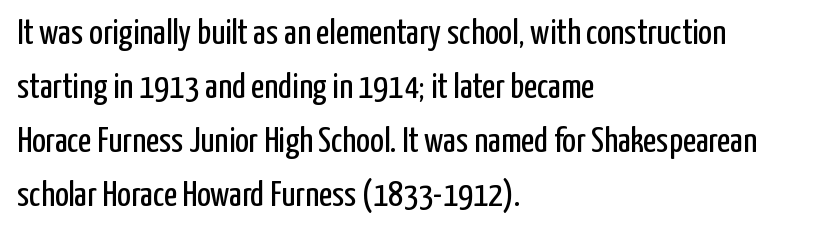
Q: Is the text bold? A: No.
Q: Is the text italic (slanted)? A: No, it is upright.
Q: Is the typeface a serif or a sans-serif typeface? A: Sans-serif.
Q: Is the text underlined? A: No.
Q: How is the paragraph aligned? A: Left-aligned.
Q: Is the spacing between letters normal or unusually wide? A: Normal.
Q: Is the spacing between lines tight, normal or loose? A: Normal.
Q: Width (condensed, normal, or wide)? A: Condensed.
Q: Stroke contrast? A: Low.
Q: x-height? A: Medium.
Q: Monospaced? A: No.
